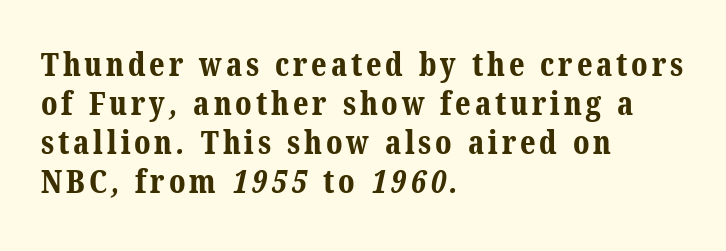
The image shows 32 px bold serif type; set left-aligned, line spacing 1.22x, not underlined; medium stroke contrast and a medium x-height.
